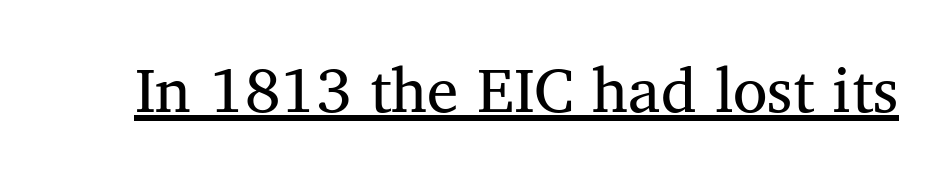
The image shows 63 px serif type; set normal letter spacing, underlined; medium stroke contrast and a medium x-height.
